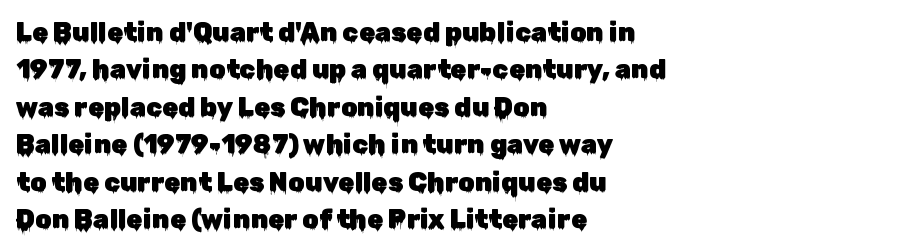
{"italic": "no", "underline": "no", "align": "left", "line_spacing": "normal", "line_spacing_ratio": 1.44, "letter_spacing": "normal", "letter_spacing_em": 0.0, "glyph_px": 26}
